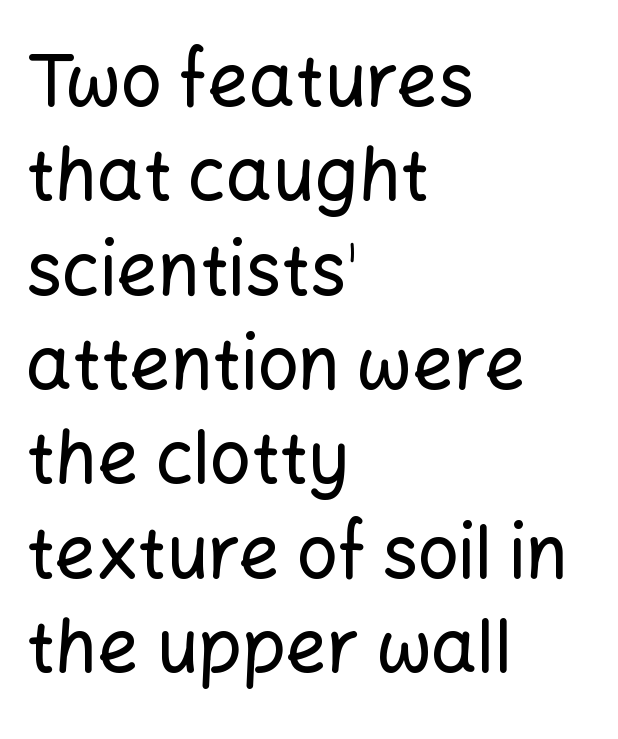
{"serif": "no", "italic": "no", "width": "normal", "stroke_contrast": "low", "x_height": "medium", "monospaced": "no", "underline": "no", "align": "left", "line_spacing": "normal", "line_spacing_ratio": 1.31, "letter_spacing": "normal", "letter_spacing_em": 0.0, "glyph_px": 72}
